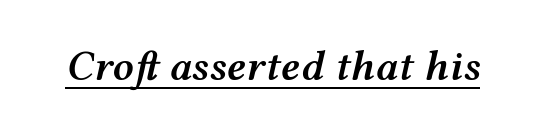
These lines are rendered in a variable-pitch font. The glyphs look as if they've been sheared to an angle. Students, note that the glyphs here touch the page at normal intervals. The specimen includes a rule beneath the text block's lines. On the weight axis this lands at semibold, roughly 600.
